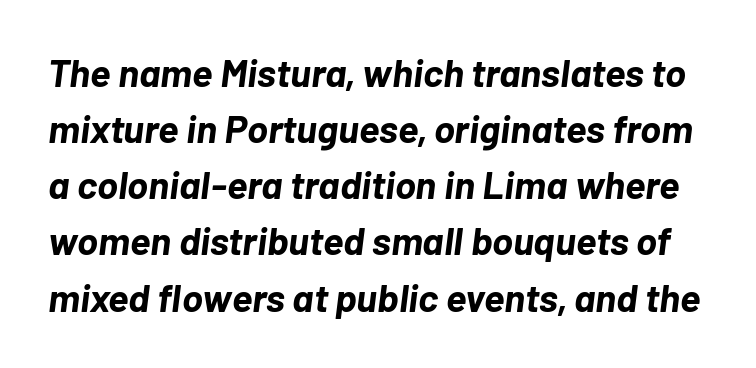
The line-height multiplier appears to be the usual default. Check under the words: just untouched page. Here the glyphs are tracked normally, forming tight word shapes. A typesetter would mark this as italic.
